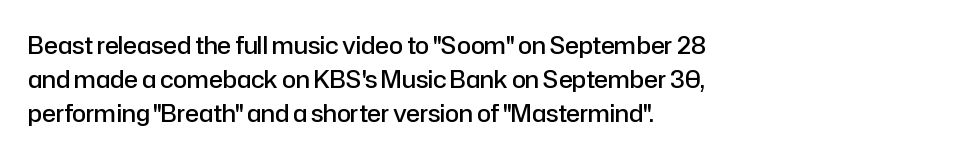
Q: Is the text bold? A: Semi-bold.
Q: Is the text italic (slanted)? A: No, it is upright.
Q: Is the text underlined? A: No.
Q: How is the paragraph aligned? A: Left-aligned.
Q: Is the spacing between letters normal or unusually wide? A: Normal.
Q: Is the spacing between lines tight, normal or loose? A: Normal.
